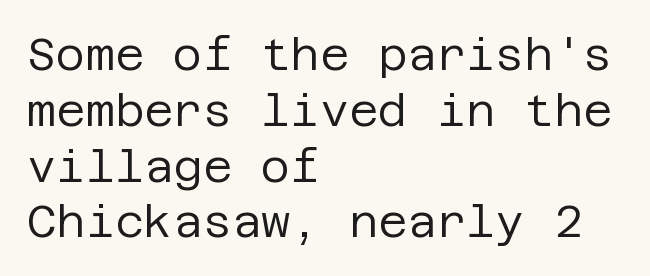
The image shows 45 px regular-weight sans-serif type, upright; set left-aligned, line spacing 1.24x, normal letter spacing, not underlined; low stroke contrast and a large x-height.
